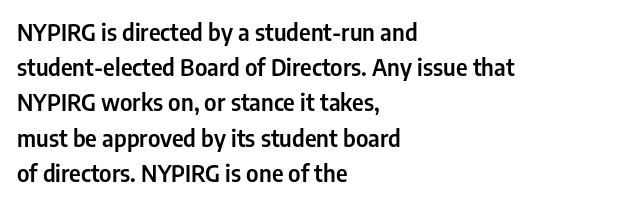
The designer left line spacing at the default. The face used here is rendered with its standard letterfit. The letters stand upright; this is a roman face. The rag falls on the right side of this text block. The words here are not underlined.
